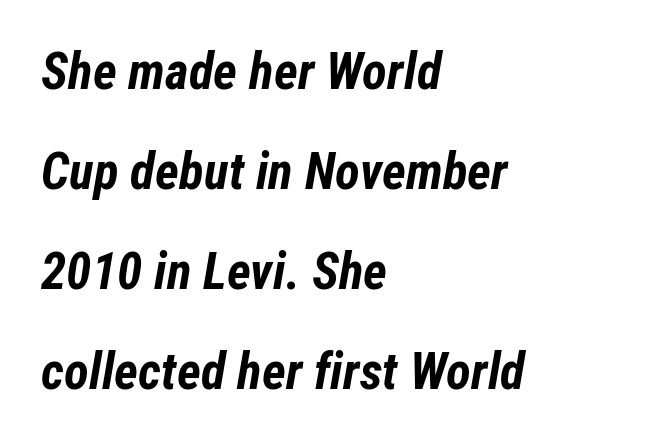
Q: Is the text bold? A: Yes.
Q: Is the text italic (slanted)? A: Yes, it leans right by about 12 degrees.
Q: Is the text underlined? A: No.
Q: How is the paragraph aligned? A: Left-aligned.
Q: Is the spacing between letters normal or unusually wide? A: Normal.
Q: Is the spacing between lines tight, normal or loose? A: Loose.
Q: Width (condensed, normal, or wide)? A: Condensed.
Q: Stroke contrast? A: Low.
Q: x-height? A: Medium.
Q: Monospaced? A: No.
